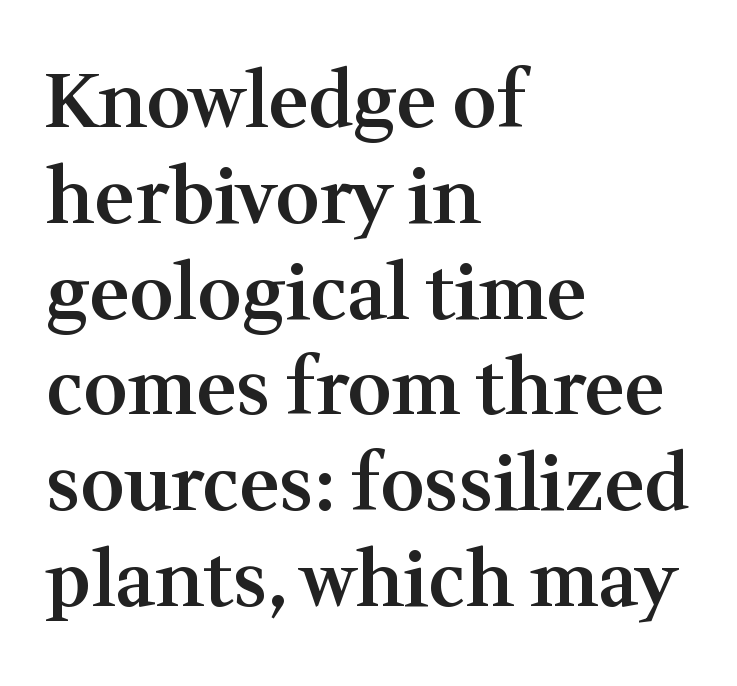
{"serif": "yes", "italic": "no", "bold": "semi", "weight": "semibold", "width": "normal", "stroke_contrast": "medium", "x_height": "medium", "monospaced": "no", "underline": "no", "align": "left", "line_spacing": "normal", "line_spacing_ratio": 1.26, "letter_spacing": "normal", "letter_spacing_em": 0.0, "glyph_px": 76}
